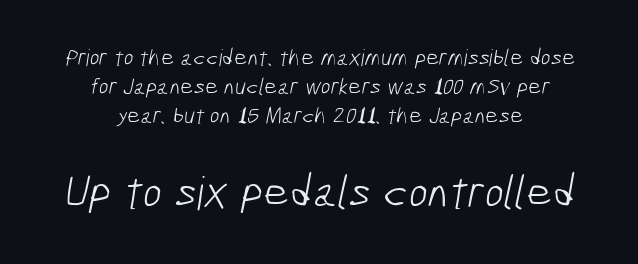
{"serif": "no", "bold": "no", "weight": "light", "width": "condensed", "stroke_contrast": "low", "x_height": "medium", "monospaced": "no", "underline": "no", "align": "center", "line_spacing": "normal", "line_spacing_ratio": 1.27, "letter_spacing": "normal", "letter_spacing_em": 0.0, "larger_block": "second", "size_ratio": 2.0, "glyph_px": 46}
